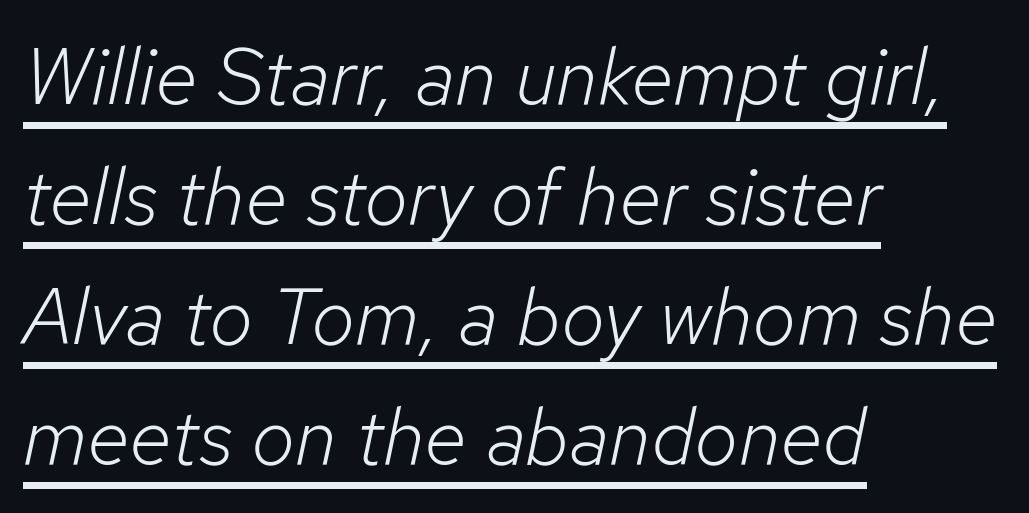
The image shows 79 px light type, italic (leaning right); set left-aligned, normal line spacing (1.52x), normal letter spacing, underlined; low stroke contrast and a medium x-height.
